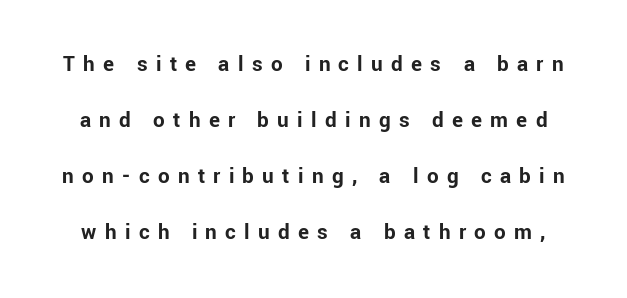
Q: Is the text bold? A: Yes.
Q: Is the text italic (slanted)? A: No, it is upright.
Q: Is the text underlined? A: No.
Q: Is the spacing between letters normal or unusually wide? A: Unusually wide.
Q: Is the spacing between lines tight, normal or loose? A: Loose.
